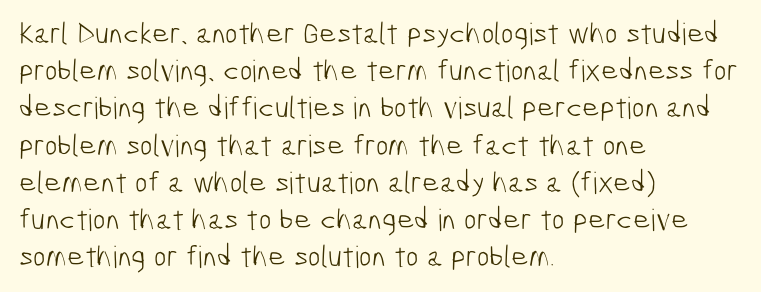
{"serif": "no", "bold": "no", "weight": "light", "width": "condensed", "stroke_contrast": "low", "x_height": "medium", "monospaced": "no", "underline": "no", "align": "left", "line_spacing_ratio": 1.24, "letter_spacing": "normal", "letter_spacing_em": 0.0, "glyph_px": 30}
